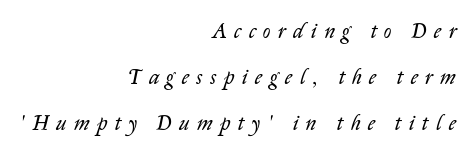
Q: Is the text bold? A: No.
Q: Is the text italic (slanted)? A: Yes, it leans right by about 14 degrees.
Q: Is the text underlined? A: No.
Q: How is the paragraph aligned? A: Right-aligned.
Q: Is the spacing between letters normal or unusually wide? A: Unusually wide.
Q: Is the spacing between lines tight, normal or loose? A: Loose.
